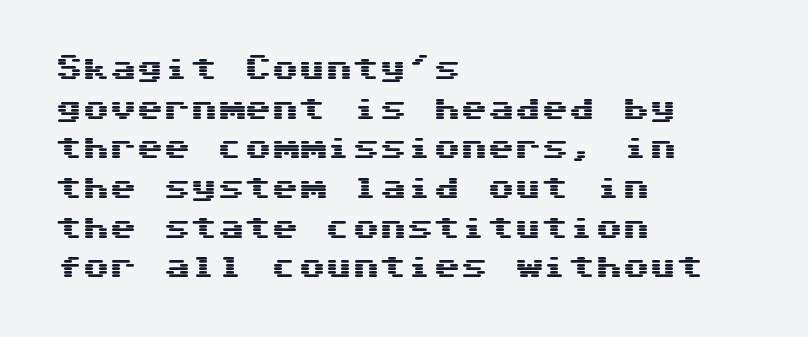
Reading down the column, the eye jumps a familiar distance to each next line. The gaps between neighbouring characters are ordinary and unremarkable. Every character sits straight up, as roman type does. These lines stack with their left ends in a neat column. Bare-footed words on every line.
